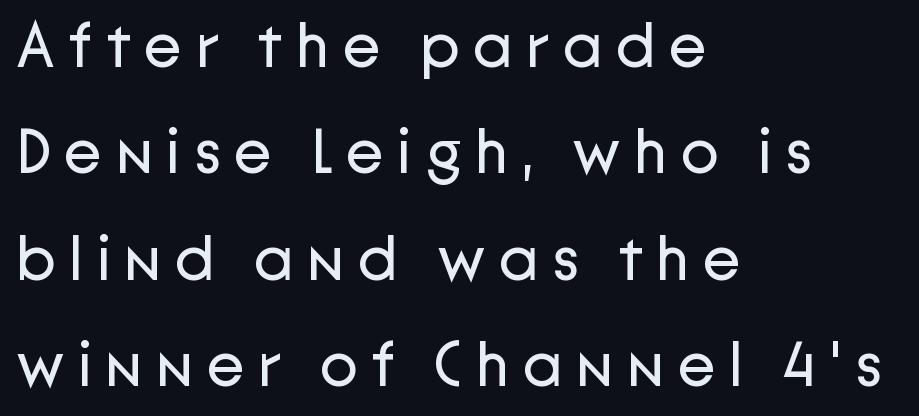
Q: Is the text bold? A: No.
Q: Is the text italic (slanted)? A: No, it is upright.
Q: Is the typeface a serif or a sans-serif typeface? A: Sans-serif.
Q: Is the text underlined? A: No.
Q: How is the paragraph aligned? A: Left-aligned.
Q: Is the spacing between letters normal or unusually wide? A: Unusually wide.
Q: Is the spacing between lines tight, normal or loose? A: Normal.
Q: Width (condensed, normal, or wide)? A: Normal.
Q: Stroke contrast? A: Low.
Q: x-height? A: Medium.
Q: Monospaced? A: No.
